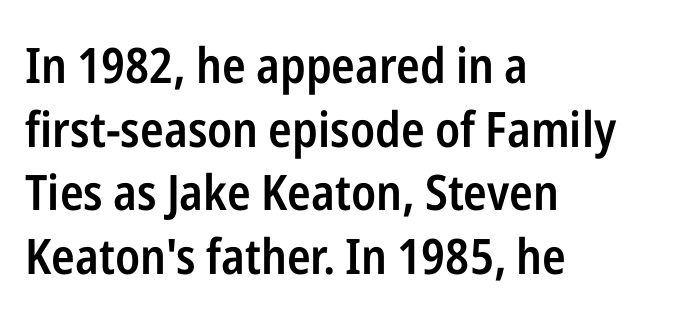
Tracking here is standard; glyphs follow each other at the usual distance. The area under the type is left untouched. The rendering shows plain stroke endings on the letterforms — a sans-serif design. Italic: no, the glyphs are upright roman. The text block is weighted toward the left margin, trailing off unevenly rightward. How heavy is the stroke? Medium-heavy — a semibold, shy of bold.
